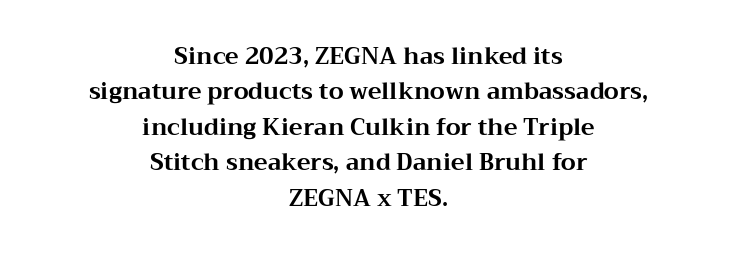
{"italic": "no", "bold": "yes", "underline": "no", "align": "center", "line_spacing": "normal", "line_spacing_ratio": 1.54, "letter_spacing": "normal", "letter_spacing_em": 0.0, "glyph_px": 23}
